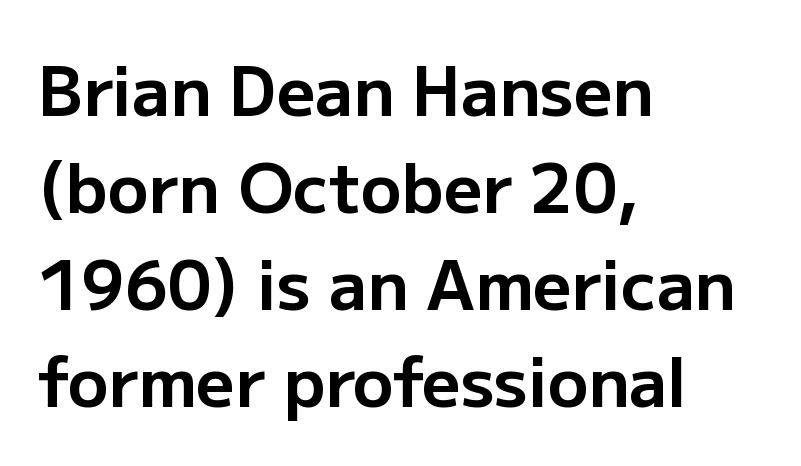
The image shows 67 px bold sans-serif type, upright; set left-aligned, normal line spacing (1.45x), normal letter spacing, not underlined; low stroke contrast and a medium x-height.
